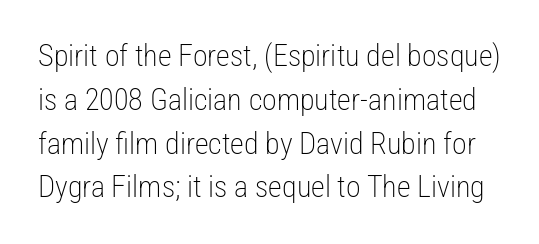
{"serif": "no", "italic": "no", "bold": "no", "weight": "light", "width": "condensed", "stroke_contrast": "low", "x_height": "medium", "monospaced": "no", "underline": "no", "line_spacing": "normal", "line_spacing_ratio": 1.46, "letter_spacing": "normal", "letter_spacing_em": 0.0, "glyph_px": 30}
